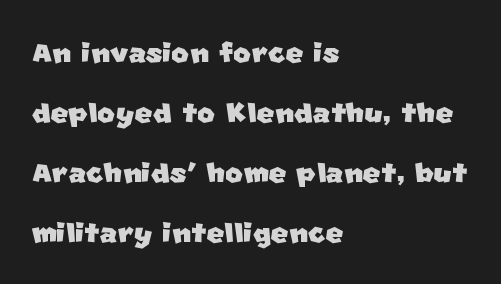
{"serif": "no", "width": "normal", "stroke_contrast": "low", "x_height": "large", "monospaced": "no", "underline": "no", "align": "left", "line_spacing": "normal", "line_spacing_ratio": 1.58, "letter_spacing": "normal", "letter_spacing_em": 0.0, "glyph_px": 38}
